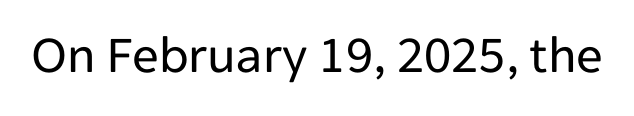
{"serif": "no", "italic": "no", "bold": "no", "weight": "regular", "width": "normal", "stroke_contrast": "low", "x_height": "medium", "monospaced": "no", "underline": "no", "letter_spacing": "normal", "letter_spacing_em": 0.0, "glyph_px": 53}
